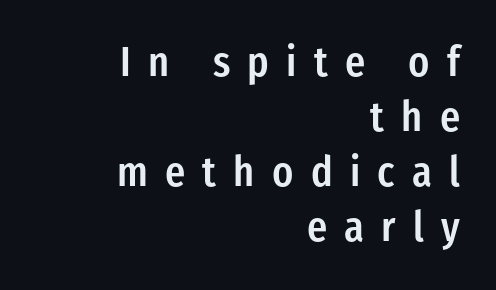
Q: Is the text bold? A: Semi-bold.
Q: Is the text italic (slanted)? A: No, it is upright.
Q: Is the typeface a serif or a sans-serif typeface? A: Sans-serif.
Q: Is the text underlined? A: No.
Q: How is the paragraph aligned? A: Right-aligned.
Q: Is the spacing between letters normal or unusually wide? A: Unusually wide.
Q: Is the spacing between lines tight, normal or loose? A: Normal.
Q: Width (condensed, normal, or wide)? A: Condensed.
Q: Stroke contrast? A: Low.
Q: x-height? A: Medium.
Q: Monospaced? A: No.
